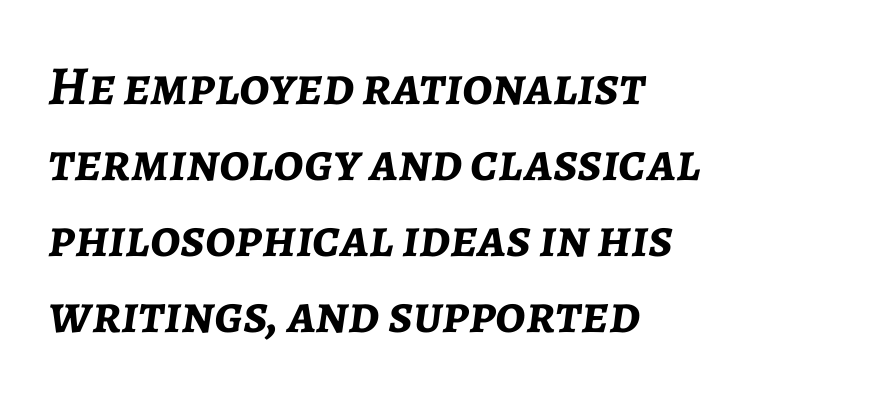
Q: Is the text bold? A: Yes.
Q: Is the text italic (slanted)? A: Yes, it leans right by about 7 degrees.
Q: Is the text underlined? A: No.
Q: How is the paragraph aligned? A: Left-aligned.
Q: Is the spacing between letters normal or unusually wide? A: Normal.
Q: Is the spacing between lines tight, normal or loose? A: Normal.
Q: Width (condensed, normal, or wide)? A: Normal.
Q: Stroke contrast? A: Low.
Q: x-height? A: Medium.
Q: Monospaced? A: No.
